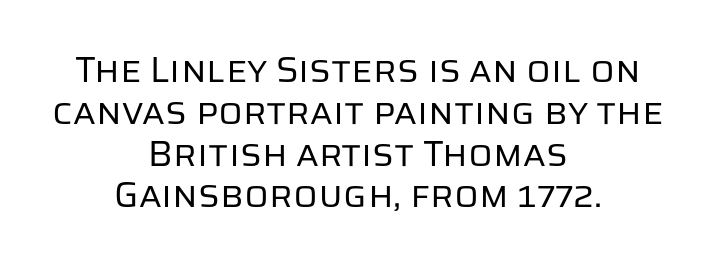
The image shows 36 px regular-weight sans-serif type, upright; set centered, line spacing 1.16x, normal letter spacing, not underlined; low stroke contrast and a large x-height.
